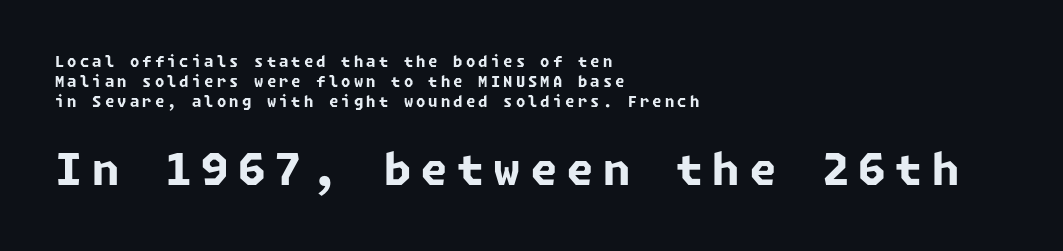
Q: Is the text bold? A: Yes.
Q: Is the typeface a serif or a sans-serif typeface? A: Sans-serif.
Q: Is the text underlined? A: No.
Q: How is the paragraph aligned? A: Left-aligned.
Q: Is the spacing between letters normal or unusually wide? A: Unusually wide.
Q: Is the spacing between lines tight, normal or loose? A: Normal.
Q: Which block of text is set in a larger size, the first (top) or the second (bottom)? A: The second (bottom) one.
Q: Width (condensed, normal, or wide)? A: Normal.
Q: Stroke contrast? A: Low.
Q: x-height? A: Medium.
